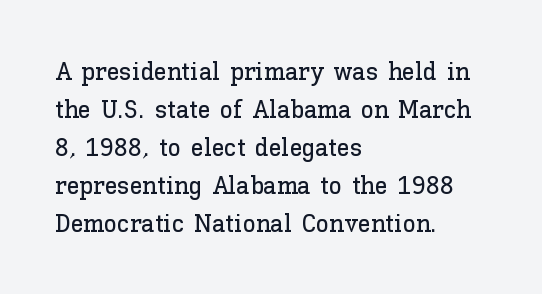
Q: Is the text italic (slanted)? A: No, it is upright.
Q: Is the text underlined? A: No.
Q: How is the paragraph aligned? A: Left-aligned.
Q: Is the spacing between letters normal or unusually wide? A: Normal.
Q: Is the spacing between lines tight, normal or loose? A: Normal.
